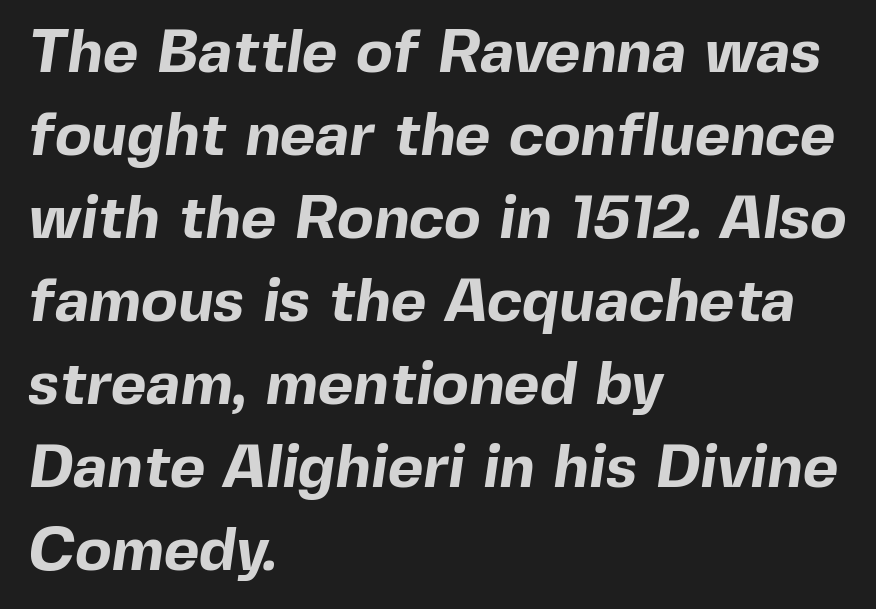
The image shows 61 px bold sans-serif type; set left-aligned, normal line spacing (1.36x), normal letter spacing, not underlined; a medium x-height.
